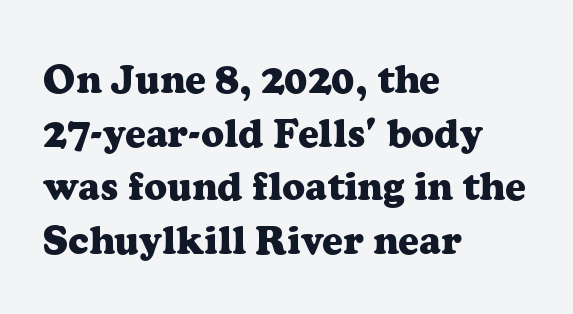
Q: Is the text bold? A: Yes.
Q: Is the text italic (slanted)? A: No, it is upright.
Q: Is the typeface a serif or a sans-serif typeface? A: Serif.
Q: Is the text underlined? A: No.
Q: How is the paragraph aligned? A: Left-aligned.
Q: Is the spacing between letters normal or unusually wide? A: Normal.
Q: Is the spacing between lines tight, normal or loose? A: Normal.
Q: Width (condensed, normal, or wide)? A: Normal.
Q: Stroke contrast? A: Low.
Q: x-height? A: Medium.
Q: Monospaced? A: No.
